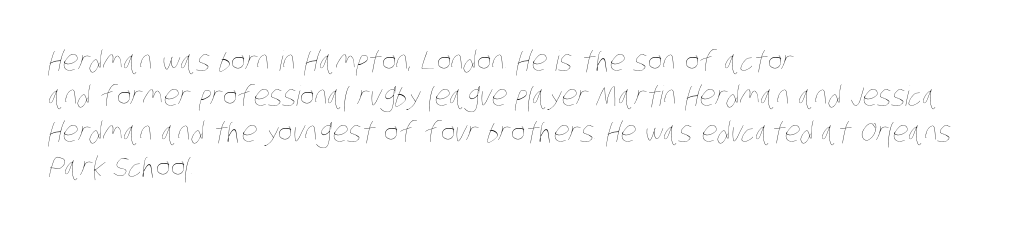
{"bold": "no", "weight": "thin", "width": "condensed", "stroke_contrast": "low", "x_height": "large", "monospaced": "no", "underline": "no", "align": "left", "line_spacing": "normal", "line_spacing_ratio": 1.26, "letter_spacing": "normal", "letter_spacing_em": 0.0, "glyph_px": 28}
